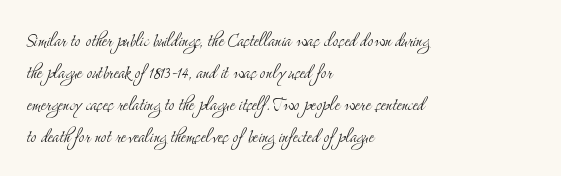
{"bold": "no", "underline": "no", "align": "left", "line_spacing": "normal", "line_spacing_ratio": 1.45, "letter_spacing": "normal", "letter_spacing_em": 0.0, "glyph_px": 22}
